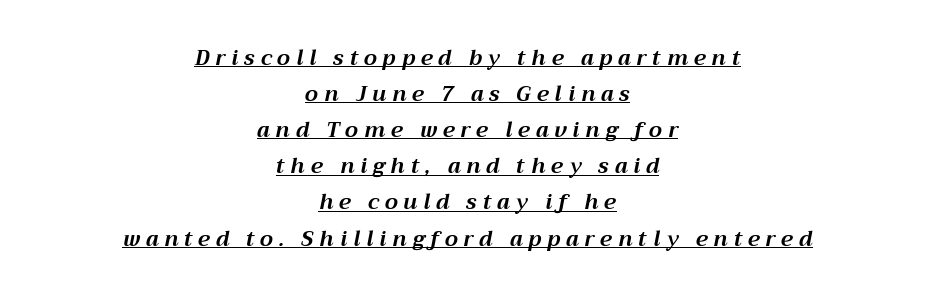
Q: Is the text bold? A: Yes.
Q: Is the text italic (slanted)? A: Yes, it leans right by about 12 degrees.
Q: Is the text underlined? A: Yes.
Q: How is the paragraph aligned? A: Centered.
Q: Is the spacing between letters normal or unusually wide? A: Unusually wide.
